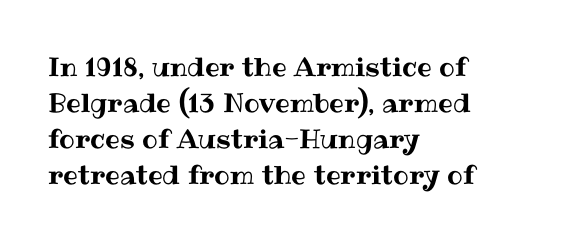
Q: Is the text italic (slanted)? A: No, it is upright.
Q: Is the text underlined? A: No.
Q: How is the paragraph aligned? A: Left-aligned.
Q: Is the spacing between letters normal or unusually wide? A: Normal.
Q: Is the spacing between lines tight, normal or loose? A: Normal.
